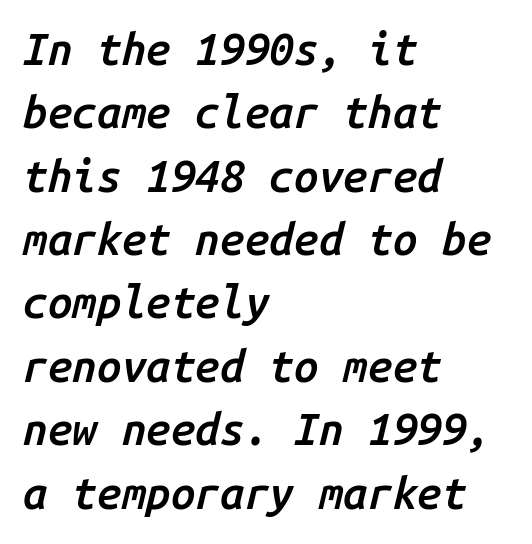
The lettering tilts uniformly, giving the passage an italic look. Observe the ordinary spacing: letters are neighbours, not strangers. The face used here is monospaced, like something from a code editor. Where is the straight margin? On the left. Is the type bold? Partly — it's a semibold, heavier than regular but not fully bold. The space between consecutive lines is moderate.
